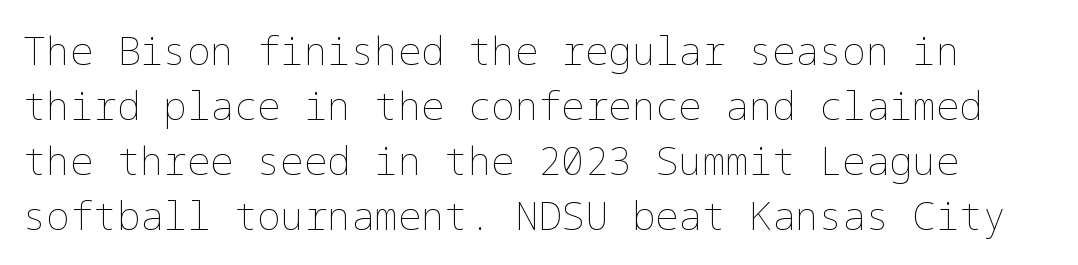
Q: Is the text bold? A: No.
Q: Is the text italic (slanted)? A: No, it is upright.
Q: Is the text underlined? A: No.
Q: Is the spacing between letters normal or unusually wide? A: Normal.
Q: Is the spacing between lines tight, normal or loose? A: Normal.
Q: Width (condensed, normal, or wide)? A: Normal.
Q: Stroke contrast? A: Low.
Q: x-height? A: Medium.
